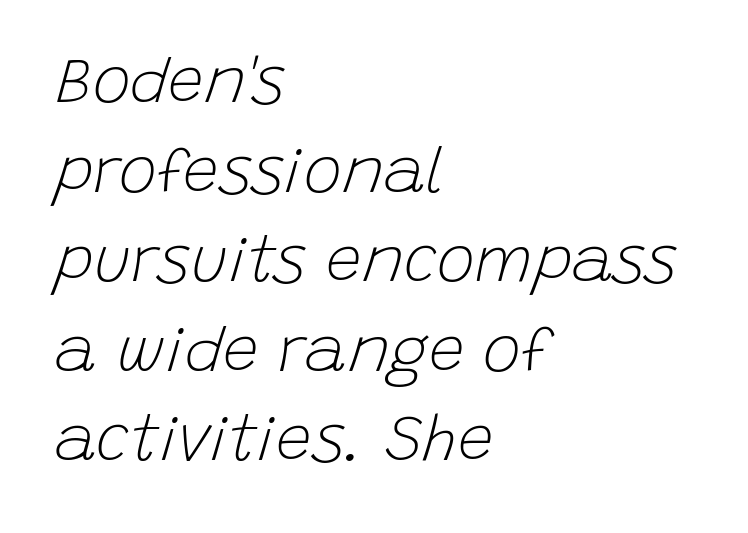
{"italic": "yes", "lean": "right", "slant_degrees": 15, "bold": "no", "weight": "light", "width": "normal", "stroke_contrast": "low", "x_height": "large", "monospaced": "no", "underline": "no", "align": "left", "line_spacing": "normal", "line_spacing_ratio": 1.4, "letter_spacing": "normal", "letter_spacing_em": 0.0, "glyph_px": 64}
